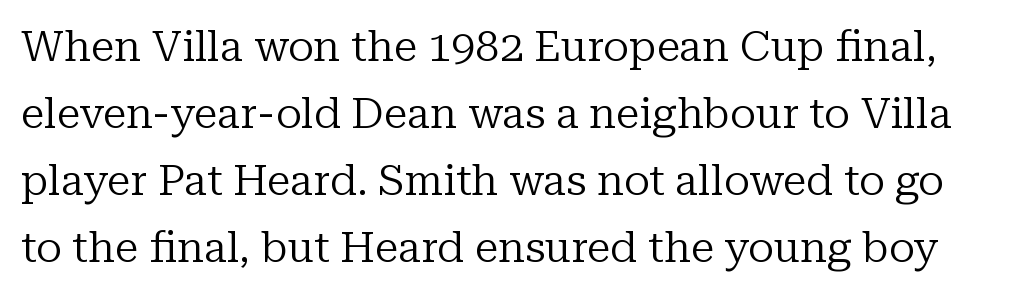
Q: Is the text bold? A: No.
Q: Is the text italic (slanted)? A: No, it is upright.
Q: Is the typeface a serif or a sans-serif typeface? A: Serif.
Q: Is the text underlined? A: No.
Q: Is the spacing between letters normal or unusually wide? A: Normal.
Q: Is the spacing between lines tight, normal or loose? A: Normal.
Q: Width (condensed, normal, or wide)? A: Normal.
Q: Stroke contrast? A: Low.
Q: x-height? A: Medium.
Q: Monospaced? A: No.
